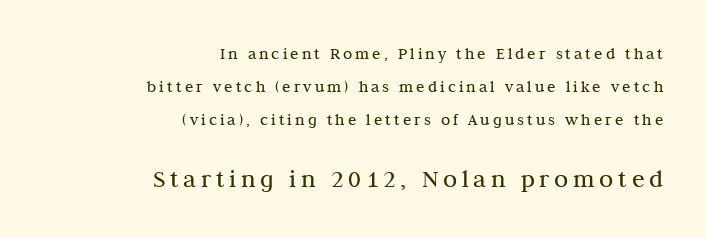
Q: Is the text bold? A: No.
Q: Is the text italic (slanted)? A: No, it is upright.
Q: Is the text underlined? A: No.
Q: How is the paragraph aligned? A: Right-aligned.
Q: Is the spacing between lines tight, normal or loose? A: Loose.
Q: Which block of text is set in a larger size, the first (top) or the second (bottom)? A: The second (bottom) one.
